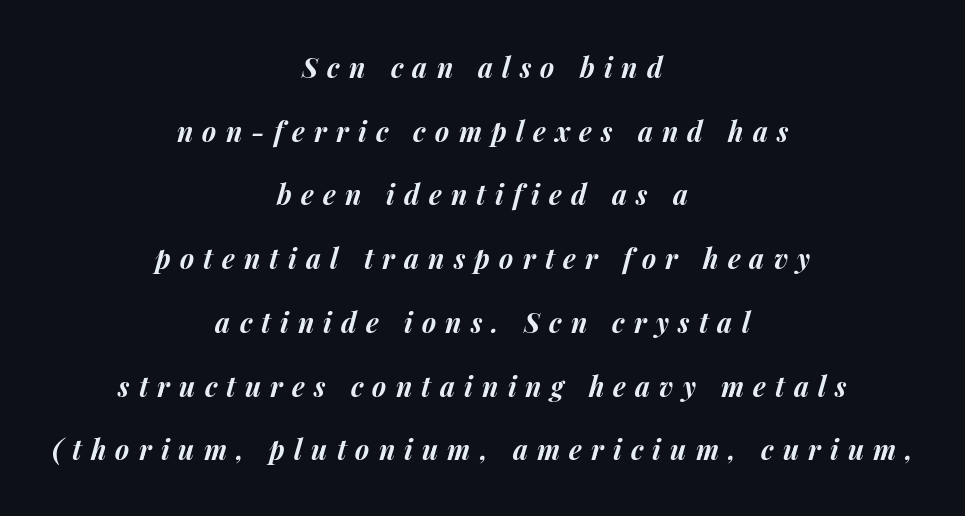
The image shows 27 px bold type, italic (leaning right); set centered, loose line spacing (2.36x), unusually wide letter spacing (+0.34 em), not underlined.
